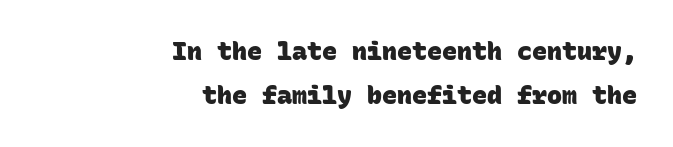
The characters look thick and weighty, a clear bold. Check the space under the baseline: it is left empty. The paragraph shown leans on its right margin. The passage shown has conventional tracking throughout.
